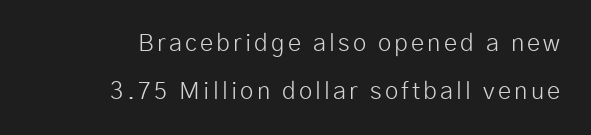
The image shows 24 px text type, upright; set right-aligned, loose line spacing (1.99x), not underlined.
